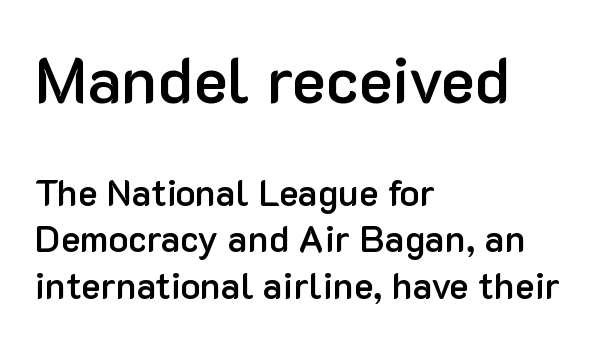
The image shows 64 px semibold sans-serif type, upright; set left-aligned, normal line spacing (1.26x), normal letter spacing, not underlined; the first (top) block is 1.73x larger; low stroke contrast and a medium x-height.
